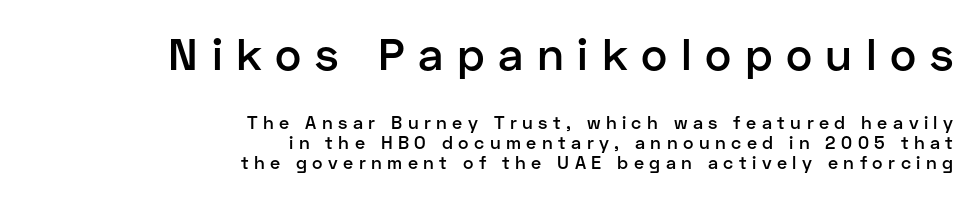
Two sizes are in play, and the larger belongs to the first block. The font's upright variant was chosen for this text. Each letter's strokes conclude bluntly, with no projecting serifs. Closely set lines give the paragraph a compact silhouette. Words float on clear page, feet unadorned.
